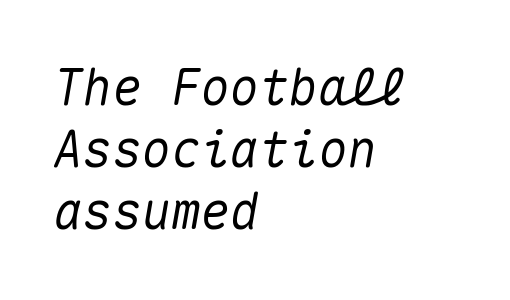
The face used here is monospaced, like something from a code editor. The letterforms sit shoulder to shoulder at normal distance. Which margin do the lines hug? The left one — the right edge is uneven. Type without underlining.
